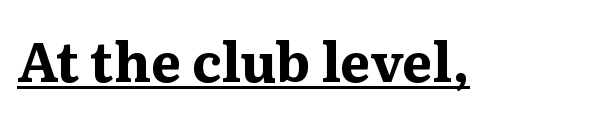
{"serif": "yes", "italic": "no", "bold": "yes", "weight": "bold", "width": "normal", "stroke_contrast": "medium", "x_height": "medium", "monospaced": "no", "underline": "yes", "letter_spacing": "normal", "letter_spacing_em": 0.0, "glyph_px": 54}
